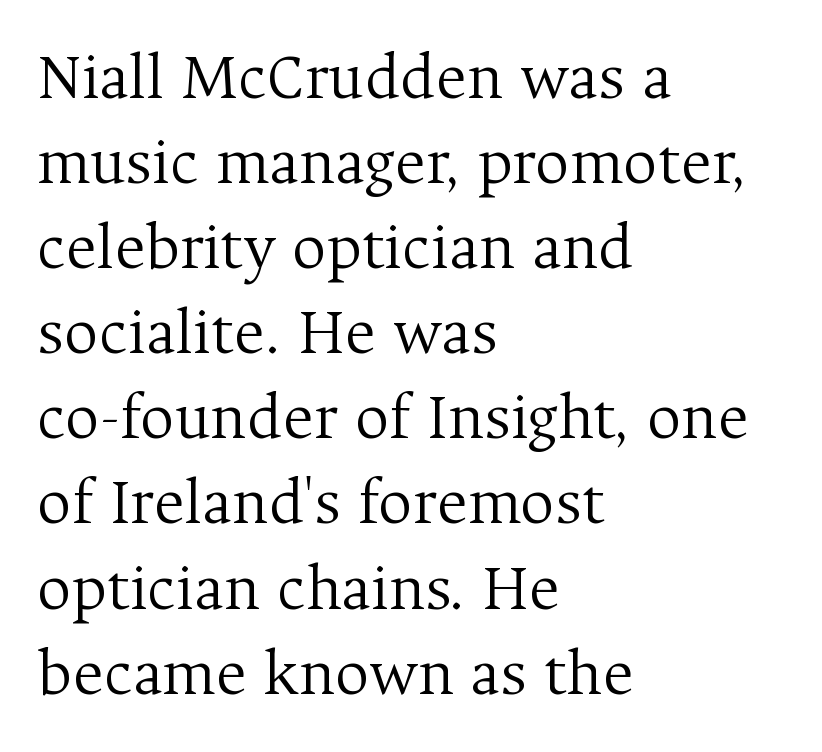
Tall strokes in this sample are plumb rather than angled. The tracking reads as untouched default to a designer's eye. Letters have the restrained weight of plain body copy at most. Horizontal alignment here is leftward, the default for most running prose. Do the characters align in a grid? No, the font is proportional.
